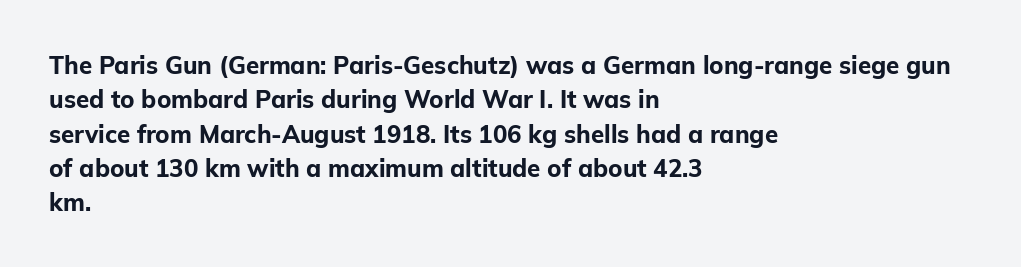
{"italic": "no", "bold": "yes", "underline": "no", "align": "left", "line_spacing": "normal", "line_spacing_ratio": 1.43, "letter_spacing": "normal", "letter_spacing_em": 0.0, "glyph_px": 24}
